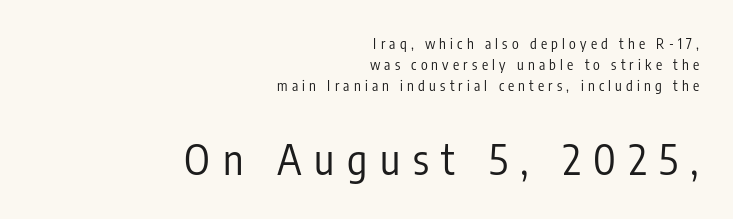
Q: Is the text bold? A: No.
Q: Is the text italic (slanted)? A: No, it is upright.
Q: Is the typeface a serif or a sans-serif typeface? A: Sans-serif.
Q: Is the text underlined? A: No.
Q: How is the paragraph aligned? A: Right-aligned.
Q: Is the spacing between letters normal or unusually wide? A: Unusually wide.
Q: Is the spacing between lines tight, normal or loose? A: Normal.
Q: Which block of text is set in a larger size, the first (top) or the second (bottom)? A: The second (bottom) one.
Q: Width (condensed, normal, or wide)? A: Condensed.
Q: Stroke contrast? A: Low.
Q: x-height? A: Medium.
Q: Monospaced? A: No.
